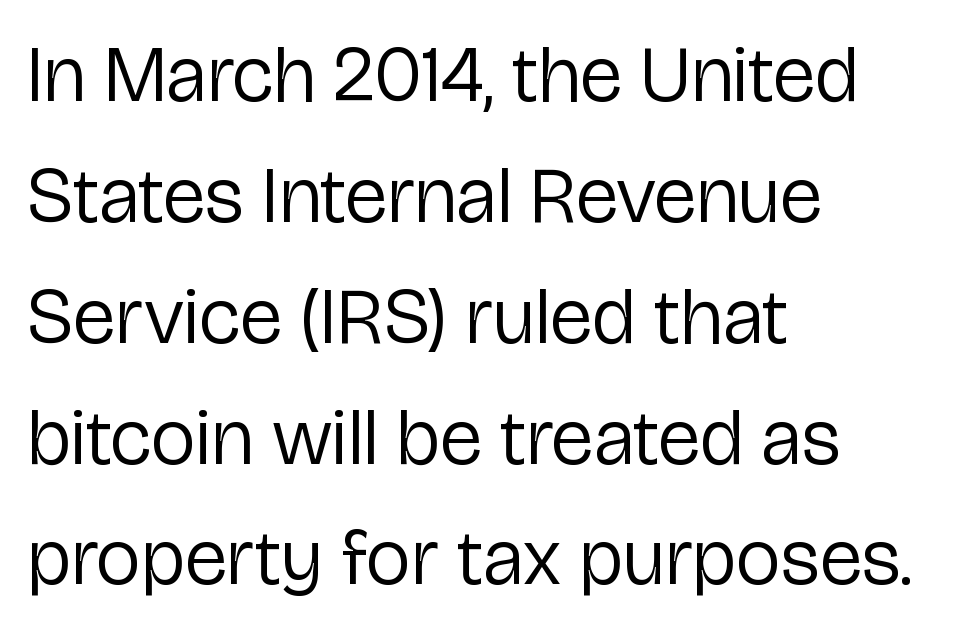
{"serif": "no", "italic": "no", "bold": "no", "weight": "regular", "width": "normal", "stroke_contrast": "low", "x_height": "medium", "monospaced": "no", "underline": "no", "align": "left", "line_spacing": "normal", "line_spacing_ratio": 1.53, "letter_spacing": "normal", "letter_spacing_em": 0.0, "glyph_px": 79}
